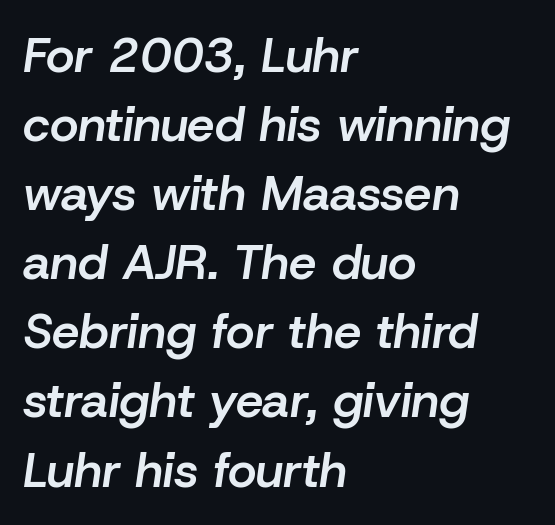
The image shows 49 px semibold type, italic (leaning right); set left-aligned, normal line spacing (1.41x), normal letter spacing, not underlined; low stroke contrast and a medium x-height.
